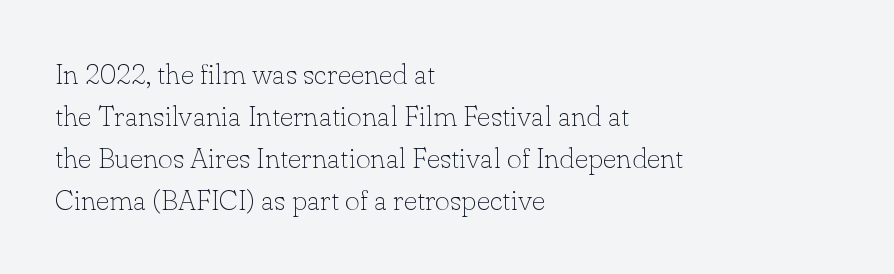
Q: Is the text bold? A: No.
Q: Is the text italic (slanted)? A: No, it is upright.
Q: Is the typeface a serif or a sans-serif typeface? A: Serif.
Q: Is the text underlined? A: No.
Q: How is the paragraph aligned? A: Left-aligned.
Q: Is the spacing between letters normal or unusually wide? A: Normal.
Q: Is the spacing between lines tight, normal or loose? A: Normal.
Q: Width (condensed, normal, or wide)? A: Normal.
Q: Stroke contrast? A: Low.
Q: x-height? A: Small.
Q: Monospaced? A: No.
